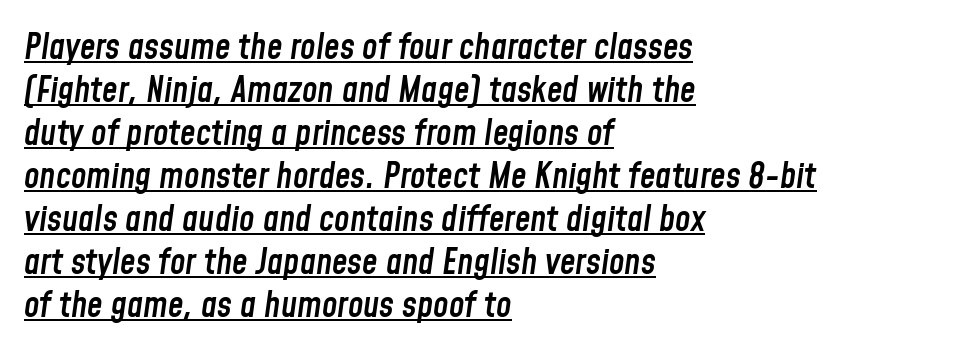
{"italic": "yes", "lean": "right", "slant_degrees": 8, "bold": "semi", "weight": "semibold", "width": "condensed", "stroke_contrast": "low", "x_height": "medium", "monospaced": "no", "underline": "yes", "align": "left", "line_spacing_ratio": 1.23, "letter_spacing": "normal", "letter_spacing_em": 0.0, "glyph_px": 35}
